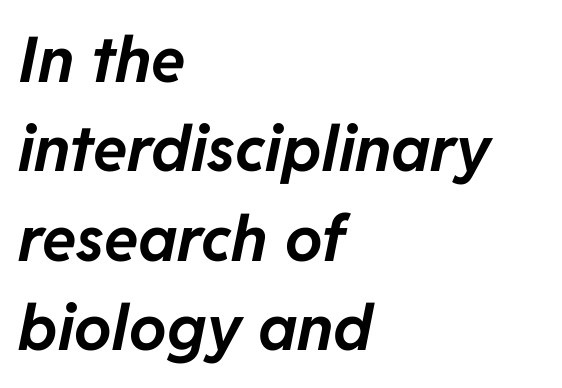
{"italic": "yes", "lean": "right", "slant_degrees": 11, "bold": "yes", "weight": "bold", "width": "normal", "stroke_contrast": "low", "x_height": "medium", "monospaced": "no", "underline": "no", "align": "left", "line_spacing": "normal", "line_spacing_ratio": 1.42, "letter_spacing": "normal", "letter_spacing_em": 0.0, "glyph_px": 63}
